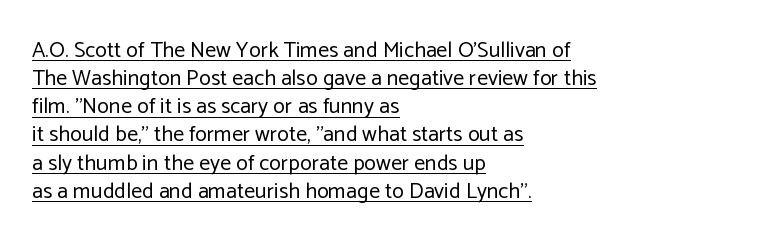
{"italic": "no", "bold": "no", "underline": "yes", "align": "left", "line_spacing": "normal", "line_spacing_ratio": 1.28, "letter_spacing": "normal", "letter_spacing_em": 0.0, "glyph_px": 22}
